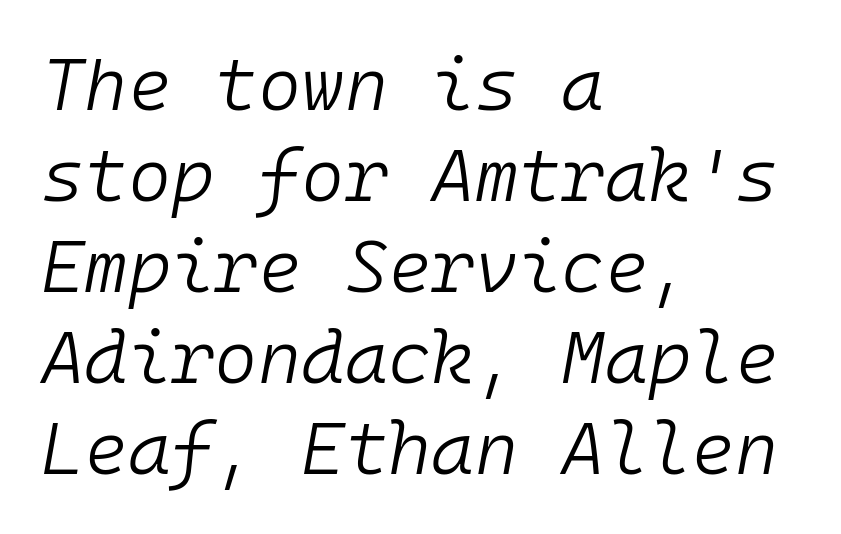
The image shows 74 px light type, italic (leaning right), monospaced; set left-aligned, line spacing 1.23x, normal letter spacing, not underlined; low stroke contrast and a medium x-height.
